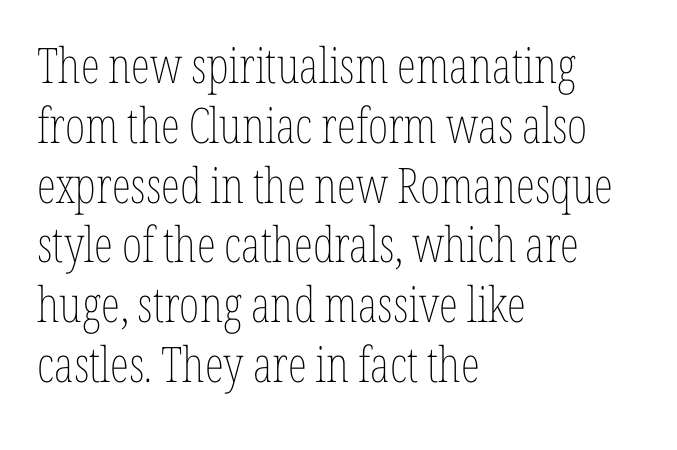
Q: Is the text bold? A: No.
Q: Is the text italic (slanted)? A: No, it is upright.
Q: Is the text underlined? A: No.
Q: How is the paragraph aligned? A: Left-aligned.
Q: Is the spacing between letters normal or unusually wide? A: Normal.
Q: Width (condensed, normal, or wide)? A: Condensed.
Q: Stroke contrast? A: Low.
Q: x-height? A: Medium.
Q: Monospaced? A: No.
